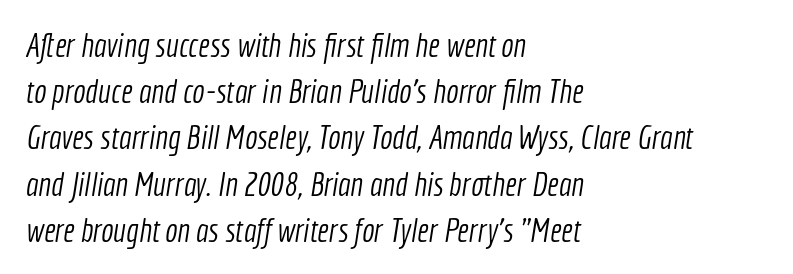
The image shows 33 px light, condensed sans-serif type; set left-aligned, normal line spacing (1.4x), normal letter spacing, not underlined; a medium x-height.
